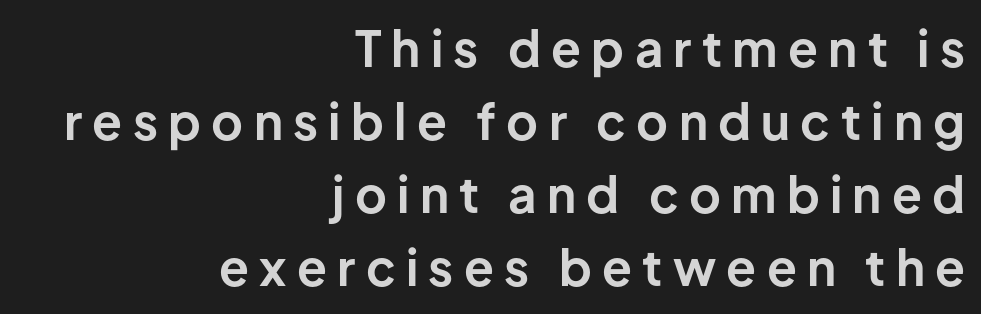
{"serif": "no", "italic": "no", "bold": "yes", "weight": "bold", "width": "normal", "stroke_contrast": "low", "x_height": "medium", "monospaced": "no", "underline": "no", "align": "right", "line_spacing": "normal", "line_spacing_ratio": 1.49, "letter_spacing": "wide", "letter_spacing_em": 0.21, "glyph_px": 49}
